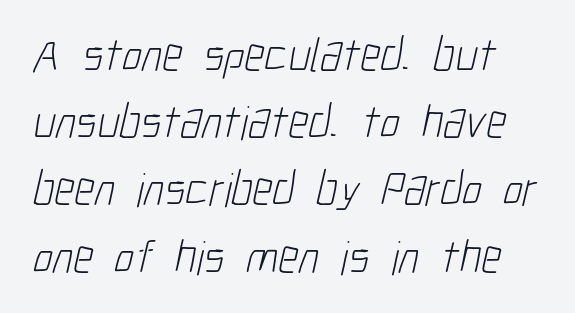
The image shows 48 px light, condensed sans-serif type; set normal line spacing (1.4x), normal letter spacing, not underlined; low stroke contrast and a medium x-height.
